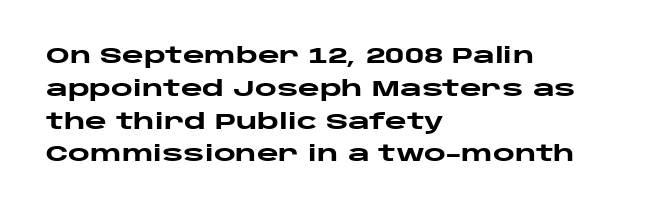
Q: Is the text bold? A: Yes.
Q: Is the text italic (slanted)? A: No, it is upright.
Q: Is the text underlined? A: No.
Q: How is the paragraph aligned? A: Left-aligned.
Q: Is the spacing between letters normal or unusually wide? A: Normal.
Q: Is the spacing between lines tight, normal or loose? A: Normal.
